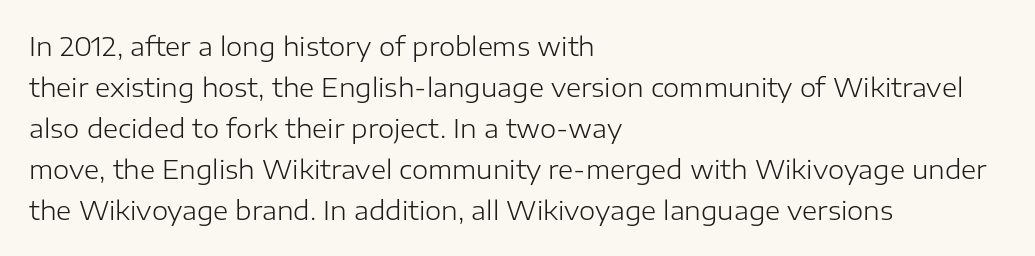
Q: Is the text bold? A: No.
Q: Is the text italic (slanted)? A: No, it is upright.
Q: Is the text underlined? A: No.
Q: How is the paragraph aligned? A: Left-aligned.
Q: Is the spacing between letters normal or unusually wide? A: Normal.
Q: Is the spacing between lines tight, normal or loose? A: Normal.
